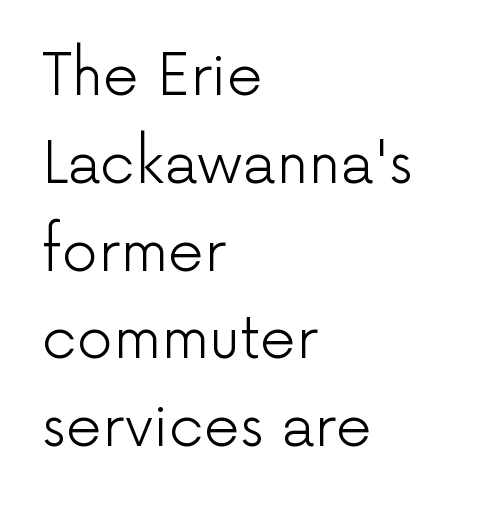
{"serif": "no", "italic": "no", "bold": "no", "weight": "light", "width": "normal", "stroke_contrast": "low", "x_height": "medium", "monospaced": "no", "underline": "no", "align": "left", "line_spacing": "normal", "line_spacing_ratio": 1.54, "letter_spacing": "normal", "letter_spacing_em": 0.0, "glyph_px": 57}
